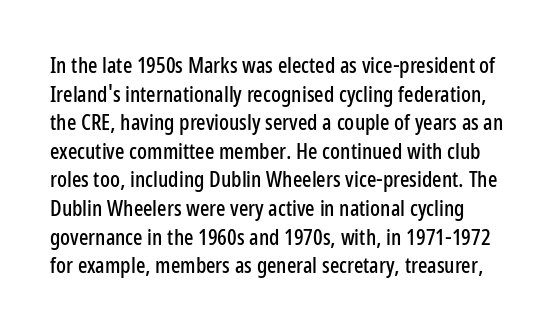
Q: Is the text italic (slanted)? A: No, it is upright.
Q: Is the text underlined? A: No.
Q: Is the spacing between letters normal or unusually wide? A: Normal.
Q: Is the spacing between lines tight, normal or loose? A: Normal.
